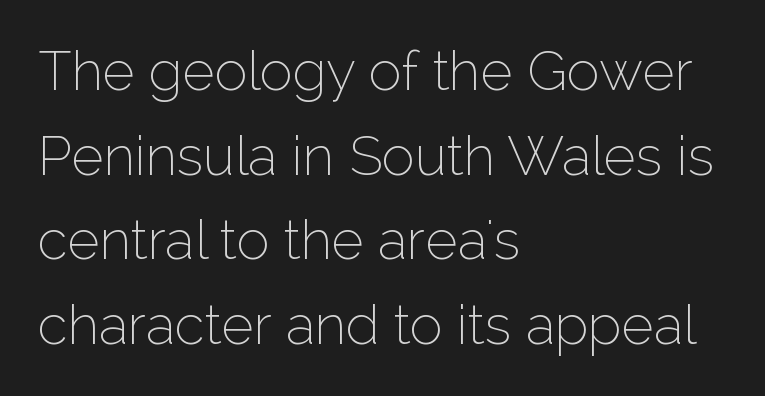
Q: Is the text bold? A: No.
Q: Is the text italic (slanted)? A: No, it is upright.
Q: Is the typeface a serif or a sans-serif typeface? A: Sans-serif.
Q: Is the text underlined? A: No.
Q: How is the paragraph aligned? A: Left-aligned.
Q: Is the spacing between letters normal or unusually wide? A: Normal.
Q: Is the spacing between lines tight, normal or loose? A: Normal.
Q: Width (condensed, normal, or wide)? A: Normal.
Q: Stroke contrast? A: Low.
Q: x-height? A: Medium.
Q: Monospaced? A: No.
